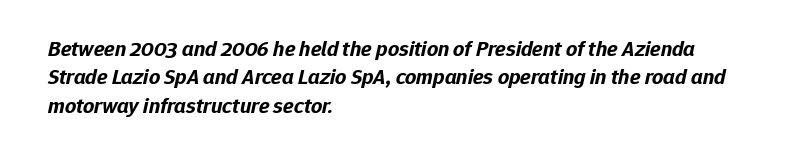
The zone under the glyphs is completely vacant. Does the copy run flush right? No — it runs flush left. This is oblique type, the kind used for emphasis or titles. The gaps between neighbouring characters are ordinary and unremarkable. On the weight axis this lands at bold, roughly 700. This sample keeps an unexceptional amount of space between lines.
